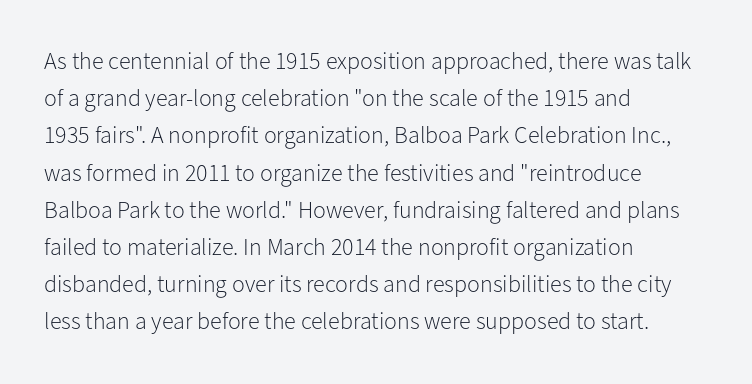
{"italic": "no", "bold": "no", "underline": "no", "align": "left", "line_spacing": "normal", "line_spacing_ratio": 1.55, "letter_spacing": "normal", "letter_spacing_em": 0.0, "glyph_px": 24}
